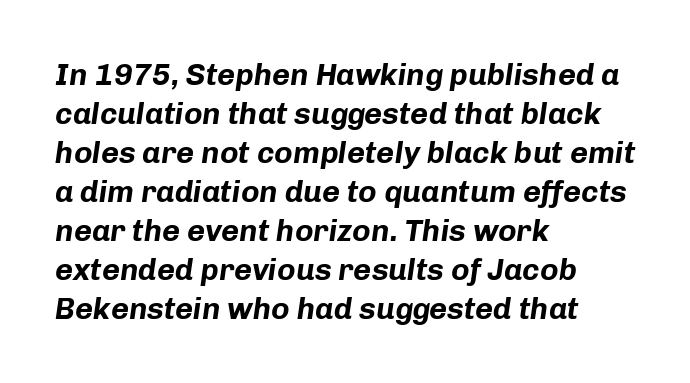
Q: Is the text bold? A: Yes.
Q: Is the text italic (slanted)? A: Yes, it leans right by about 8 degrees.
Q: Is the text underlined? A: No.
Q: How is the paragraph aligned? A: Left-aligned.
Q: Is the spacing between letters normal or unusually wide? A: Normal.
Q: Is the spacing between lines tight, normal or loose? A: Normal.
Q: Width (condensed, normal, or wide)? A: Normal.
Q: Stroke contrast? A: Low.
Q: x-height? A: Medium.
Q: Monospaced? A: No.
